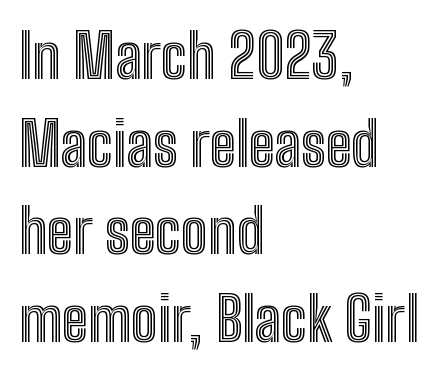
{"italic": "no", "width": "condensed", "x_height": "medium", "monospaced": "no", "underline": "no", "align": "left", "line_spacing": "normal", "line_spacing_ratio": 1.46, "letter_spacing": "normal", "letter_spacing_em": 0.0, "glyph_px": 60}
